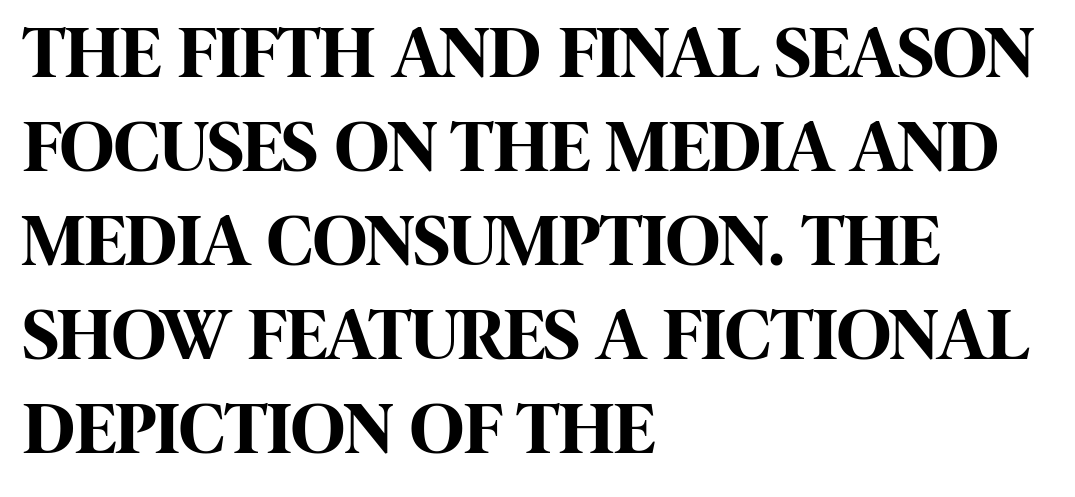
Students, note that the glyphs here touch the page at normal intervals. Bare-footed words on every line. Regarding serifs, this sample does without them. The space between consecutive lines is moderate.
